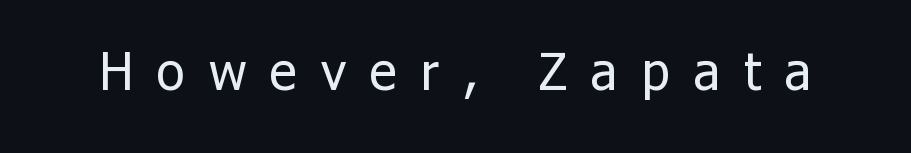
{"serif": "no", "italic": "no", "bold": "no", "weight": "regular", "width": "normal", "stroke_contrast": "low", "x_height": "medium", "monospaced": "no", "underline": "no", "letter_spacing": "wide", "letter_spacing_em": 0.46, "glyph_px": 52}
